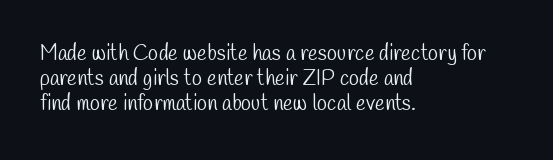
The image shows 21 px text type; set left-aligned, line spacing 1.2x, normal letter spacing, not underlined.
